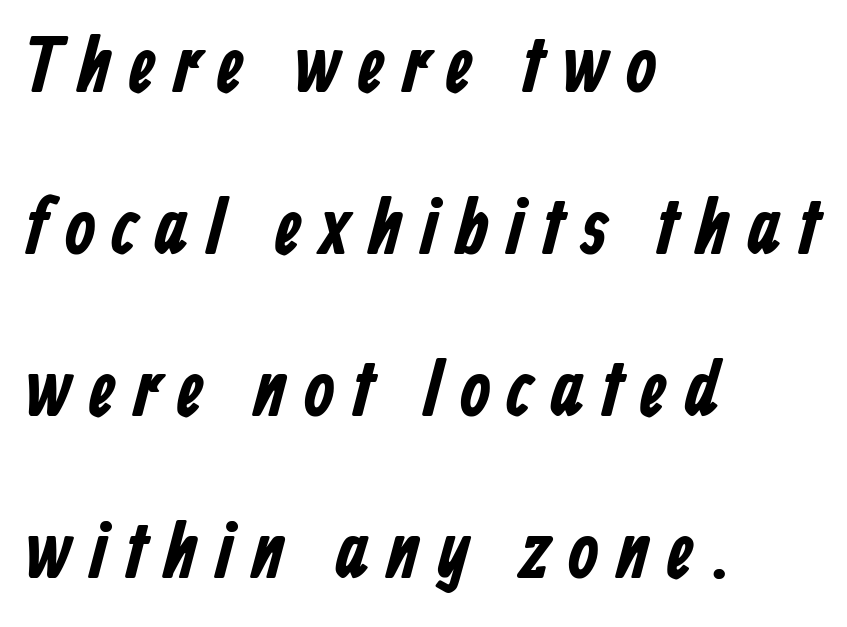
{"serif": "no", "width": "condensed", "stroke_contrast": "low", "x_height": "medium", "monospaced": "no", "underline": "no", "align": "left", "line_spacing": "loose", "line_spacing_ratio": 2.05, "letter_spacing": "wide", "letter_spacing_em": 0.21, "glyph_px": 79}
